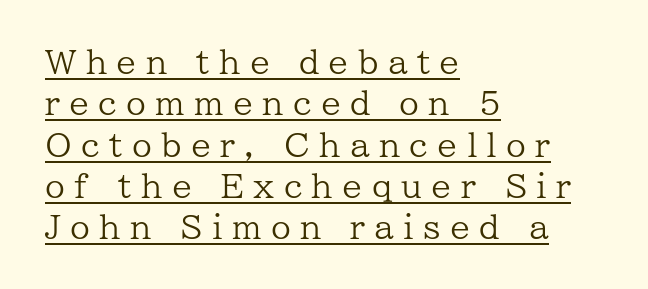
Q: Is the text bold? A: No.
Q: Is the text italic (slanted)? A: No, it is upright.
Q: Is the typeface a serif or a sans-serif typeface? A: Serif.
Q: Is the text underlined? A: Yes.
Q: How is the paragraph aligned? A: Left-aligned.
Q: Is the spacing between letters normal or unusually wide? A: Unusually wide.
Q: Is the spacing between lines tight, normal or loose? A: Normal.
Q: Width (condensed, normal, or wide)? A: Normal.
Q: Stroke contrast? A: Low.
Q: x-height? A: Medium.
Q: Monospaced? A: No.
